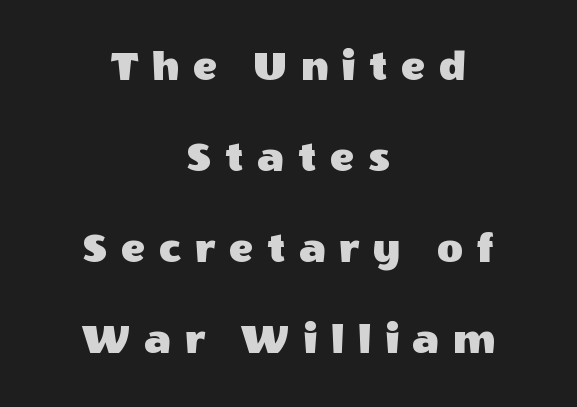
{"serif": "no", "italic": "no", "width": "normal", "x_height": "large", "monospaced": "no", "underline": "no", "align": "center", "line_spacing": "loose", "line_spacing_ratio": 2.02, "letter_spacing": "wide", "letter_spacing_em": 0.3, "glyph_px": 45}
